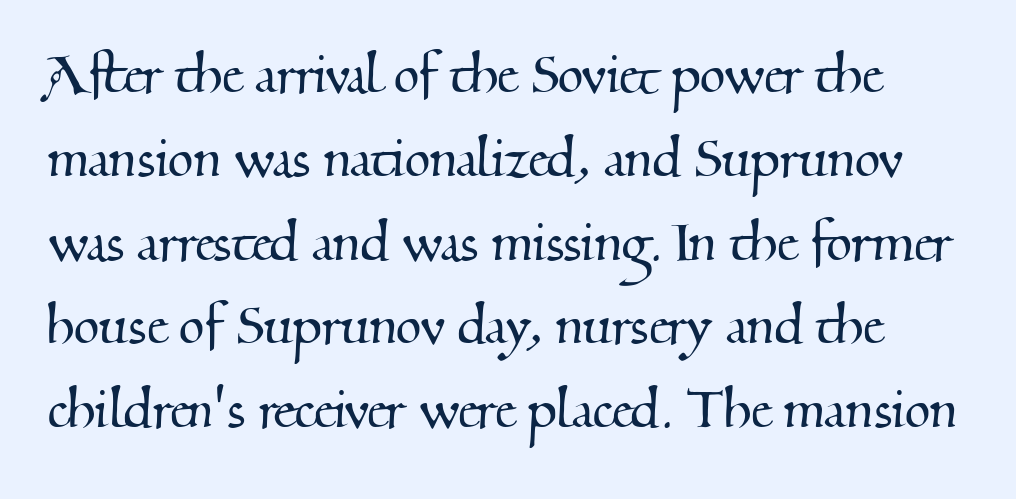
The image shows 66 px serif type; set normal line spacing (1.27x), normal letter spacing, not underlined; medium stroke contrast and a small x-height.
